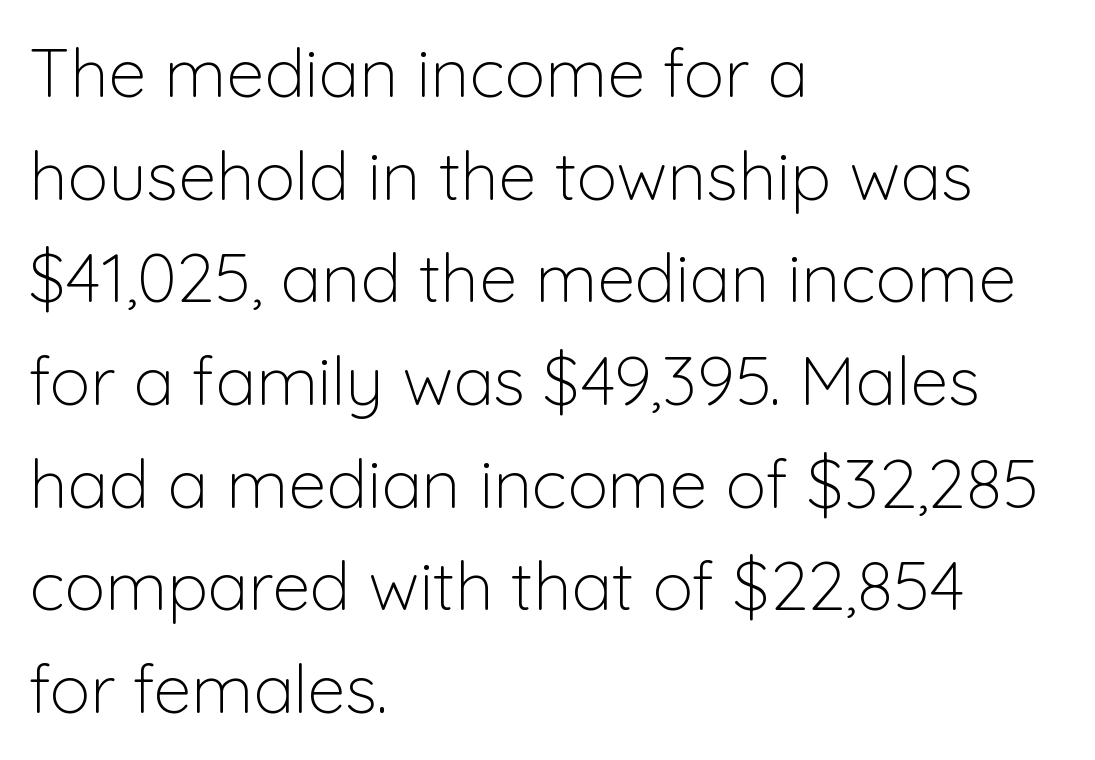
Look at the tracking — it's just the regular setting, nothing added. This sample uses an upright cut, with every glyph sitting square on the baseline. In CSS terms this would be text-align: left. Leading matches the norm, producing a regular column. Character widths vary here, with narrow letters taking less room than wide ones. Words float on clear page, feet unadorned.
